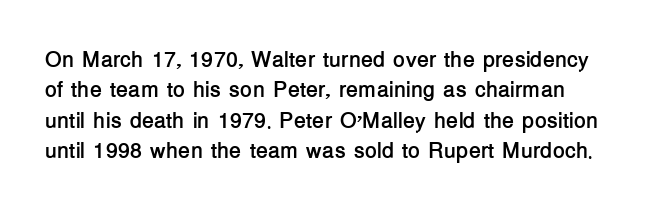
The image shows 22 px bold type, upright; set normal line spacing (1.38x), normal letter spacing, not underlined.
